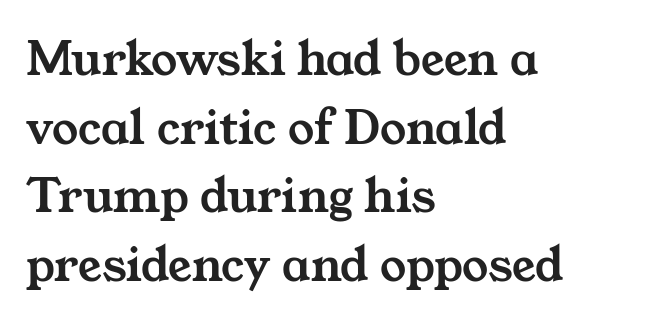
Notice how the passage keeps a crisp vertical edge on the left only. The space directly below the letters is spotless. The space between consecutive lines is moderate. The designer went with a serif here, giving each stem small feet. Compared with typical body copy, the letter spacing here is the same.
